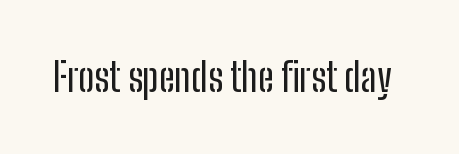
{"serif": "no", "italic": "no", "width": "condensed", "stroke_contrast": "low", "x_height": "medium", "monospaced": "no", "underline": "no", "letter_spacing": "normal", "letter_spacing_em": 0.0, "glyph_px": 39}
